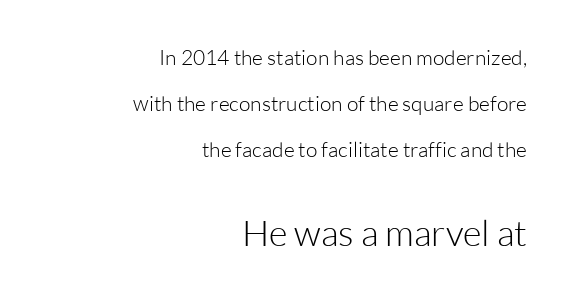
The image shows 36 px light sans-serif type, upright; set right-aligned, loose line spacing (2.2x), normal letter spacing, not underlined; the second (bottom) block is 1.71x larger; low stroke contrast and a medium x-height.
